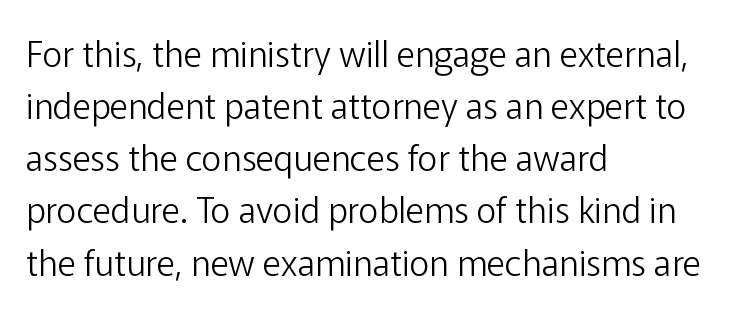
{"serif": "no", "italic": "no", "bold": "no", "weight": "light", "width": "normal", "stroke_contrast": "low", "x_height": "medium", "monospaced": "no", "underline": "no", "align": "left", "line_spacing": "normal", "line_spacing_ratio": 1.49, "letter_spacing": "normal", "letter_spacing_em": 0.0, "glyph_px": 35}
